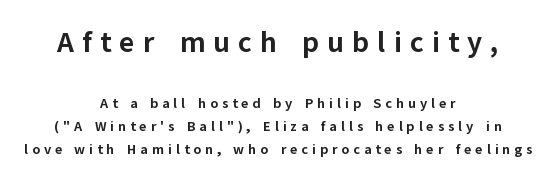
Q: Is the text bold? A: Yes.
Q: Is the text italic (slanted)? A: No, it is upright.
Q: Is the typeface a serif or a sans-serif typeface? A: Sans-serif.
Q: Is the text underlined? A: No.
Q: How is the paragraph aligned? A: Centered.
Q: Is the spacing between letters normal or unusually wide? A: Unusually wide.
Q: Is the spacing between lines tight, normal or loose? A: Normal.
Q: Which block of text is set in a larger size, the first (top) or the second (bottom)? A: The first (top) one.
Q: Width (condensed, normal, or wide)? A: Normal.
Q: Stroke contrast? A: Low.
Q: x-height? A: Medium.
Q: Monospaced? A: No.
